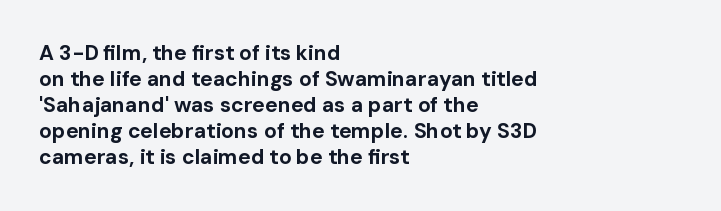
{"italic": "no", "bold": "yes", "underline": "no", "align": "left", "line_spacing_ratio": 1.24, "letter_spacing": "normal", "letter_spacing_em": 0.0, "glyph_px": 21}
